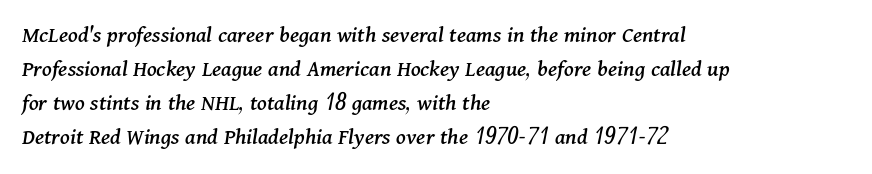
Q: Is the text italic (slanted)? A: Yes, it leans right by about 11 degrees.
Q: Is the text underlined? A: No.
Q: How is the paragraph aligned? A: Left-aligned.
Q: Is the spacing between letters normal or unusually wide? A: Normal.
Q: Is the spacing between lines tight, normal or loose? A: Normal.
